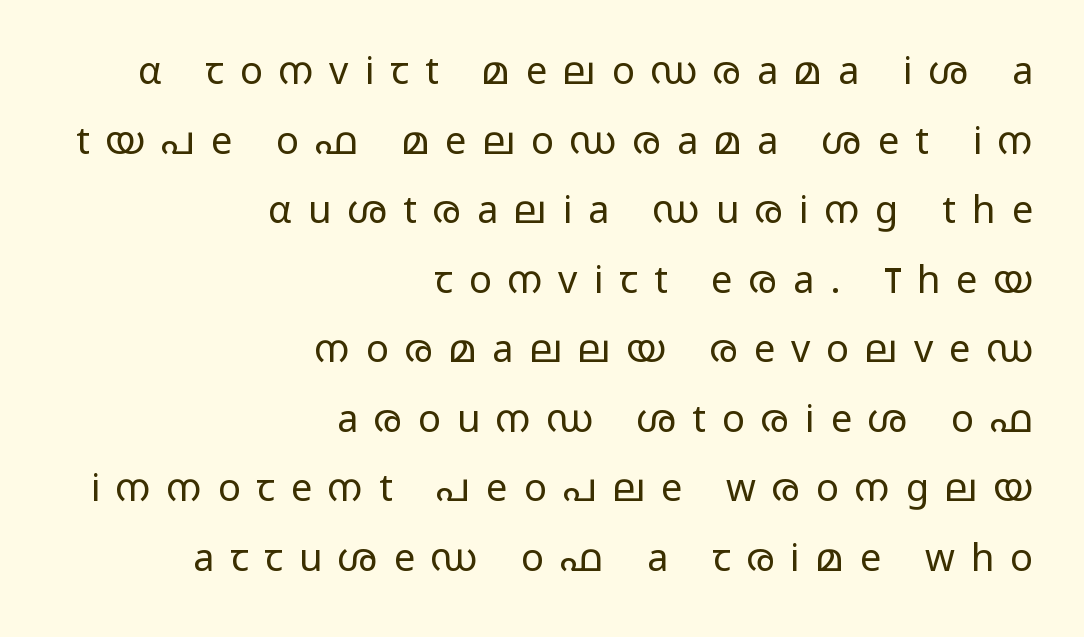
The image shows 38 px regular-weight, wide sans-serif type, upright; set right-aligned, line spacing 1.83x, unusually wide letter spacing (+0.42 em), not underlined; low stroke contrast and a medium x-height.
